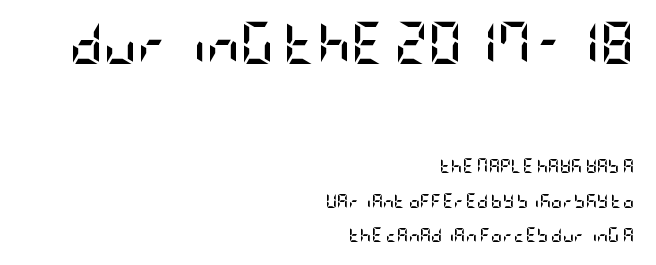
{"serif": "no", "italic": "no", "bold": "yes", "weight": "semibold", "width": "condensed", "stroke_contrast": "low", "x_height": "large", "underline": "no", "align": "right", "line_spacing": "loose", "line_spacing_ratio": 2.47, "letter_spacing": "normal", "letter_spacing_em": 0.0, "larger_block": "first", "size_ratio": 3.0, "glyph_px": 42}
